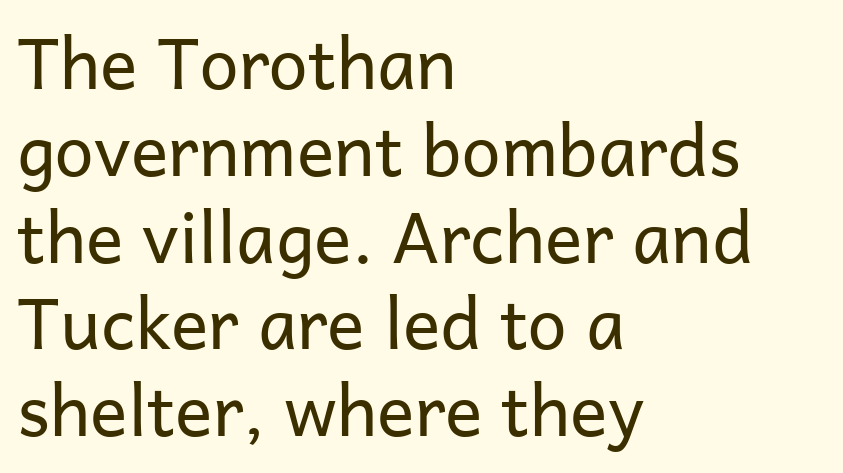
The image shows 70 px regular-weight sans-serif type, upright; set left-aligned, line spacing 1.24x, normal letter spacing, not underlined; low stroke contrast and a medium x-height.
